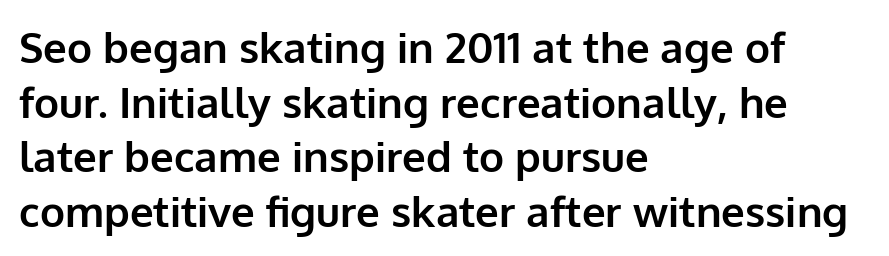
Q: Is the text bold? A: Yes.
Q: Is the text italic (slanted)? A: No, it is upright.
Q: Is the typeface a serif or a sans-serif typeface? A: Sans-serif.
Q: Is the text underlined? A: No.
Q: How is the paragraph aligned? A: Left-aligned.
Q: Is the spacing between letters normal or unusually wide? A: Normal.
Q: Is the spacing between lines tight, normal or loose? A: Normal.
Q: Width (condensed, normal, or wide)? A: Normal.
Q: Stroke contrast? A: Low.
Q: x-height? A: Medium.
Q: Monospaced? A: No.
